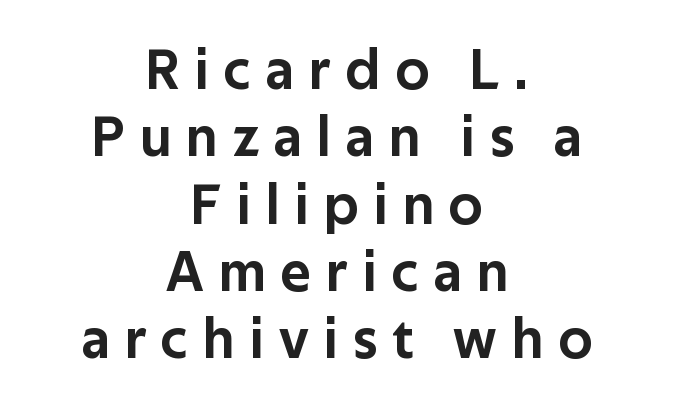
Q: Is the text italic (slanted)? A: No, it is upright.
Q: Is the typeface a serif or a sans-serif typeface? A: Sans-serif.
Q: Is the text underlined? A: No.
Q: How is the paragraph aligned? A: Centered.
Q: Is the spacing between letters normal or unusually wide? A: Unusually wide.
Q: Width (condensed, normal, or wide)? A: Normal.
Q: Stroke contrast? A: Low.
Q: x-height? A: Medium.
Q: Monospaced? A: No.
